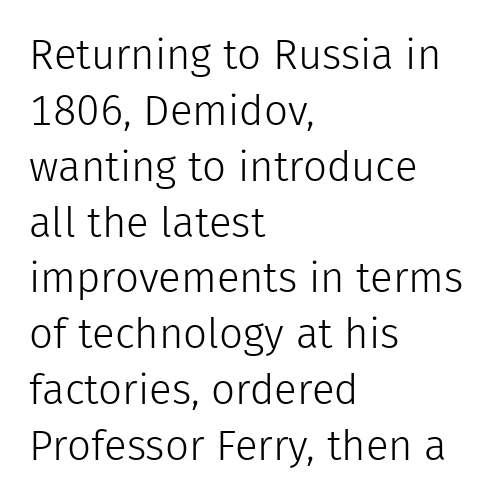
The image shows 42 px light sans-serif type, upright; set left-aligned, normal line spacing (1.33x), normal letter spacing, not underlined; low stroke contrast and a medium x-height.
